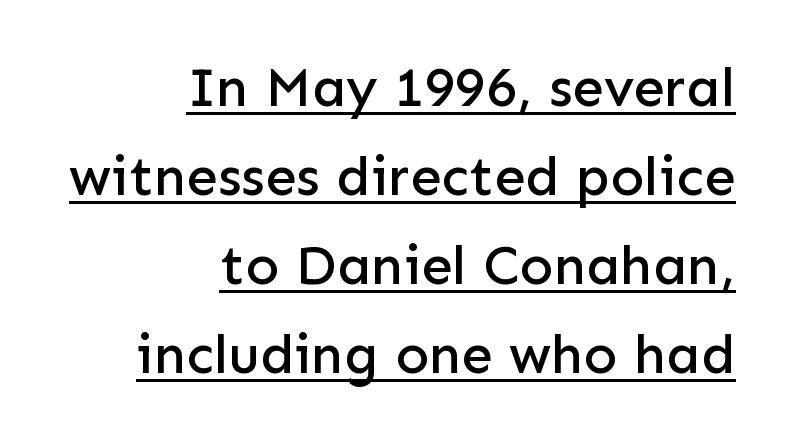
{"serif": "no", "italic": "no", "width": "normal", "stroke_contrast": "low", "x_height": "medium", "monospaced": "no", "underline": "yes", "align": "right", "line_spacing": "normal", "line_spacing_ratio": 1.59, "letter_spacing": "normal", "letter_spacing_em": 0.0, "glyph_px": 56}
